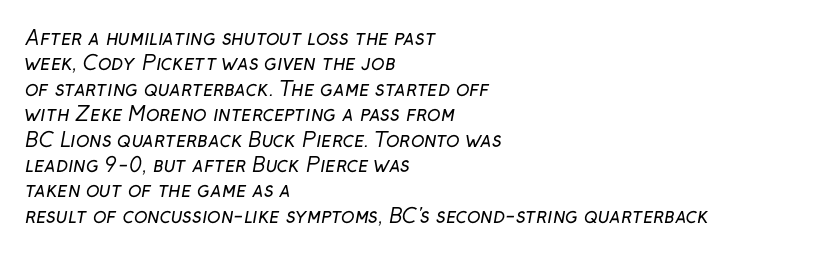
Between one letter and the next there's only the usual sliver of space. Weight: regular or lighter. One glance says typical: line gaps are just what's usual. The paragraph has a hard left edge and a soft right edge.
